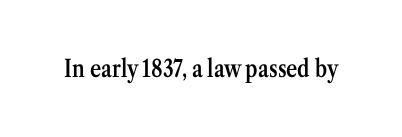
The image shows 24 px text type, upright; set normal letter spacing, not underlined.
